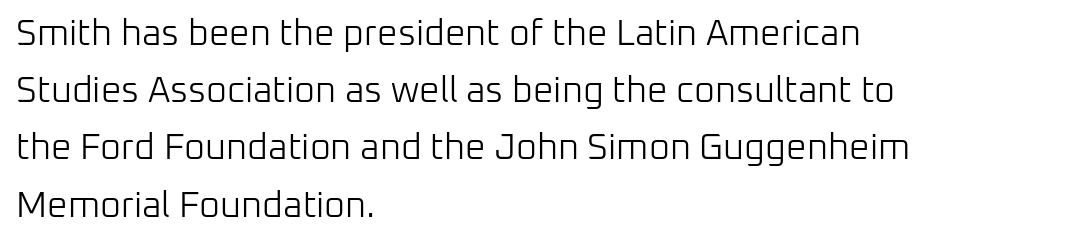
{"serif": "no", "italic": "no", "bold": "no", "weight": "light", "width": "normal", "stroke_contrast": "low", "x_height": "medium", "monospaced": "no", "underline": "no", "align": "left", "line_spacing": "normal", "line_spacing_ratio": 1.59, "letter_spacing": "normal", "letter_spacing_em": 0.0, "glyph_px": 36}
